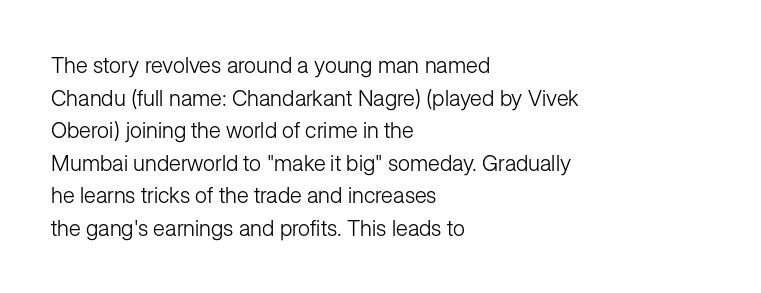
Rows of type keep a routine distance in the vertical direction. The space beneath each line is pristine and unruled. Which margin do the lines hug? The left one — the right edge is uneven. The letterforms sit shoulder to shoulder at normal distance.
